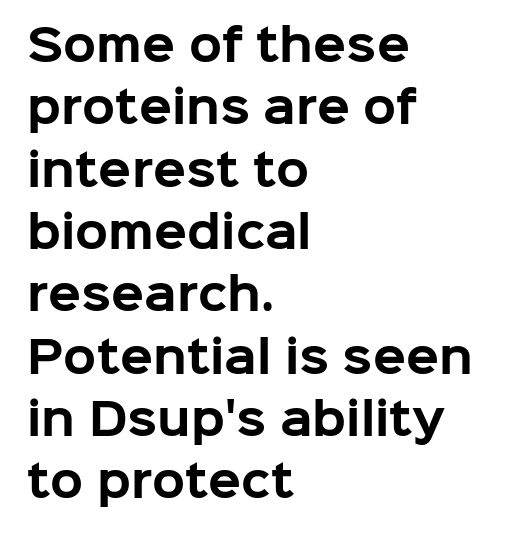
A sans-serif font was chosen for this passage. All the whitespace from short lines collects on the right. Each letter keeps its own natural width here, so spacing adapts to shape. The lettering stays uniformly vertical, giving the passage a roman look. Is there much room between lines? A standard amount, neither cramped nor airy.
